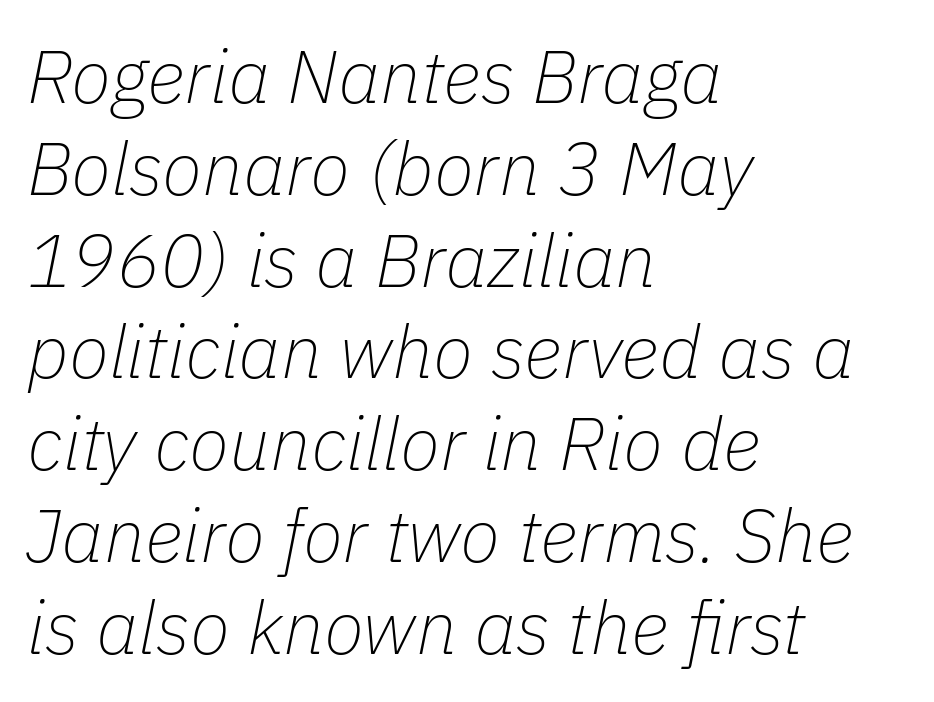
{"italic": "yes", "lean": "right", "slant_degrees": 11, "bold": "no", "weight": "thin", "width": "normal", "stroke_contrast": "low", "x_height": "medium", "monospaced": "no", "underline": "no", "align": "left", "line_spacing_ratio": 1.24, "letter_spacing": "normal", "letter_spacing_em": 0.0, "glyph_px": 74}
